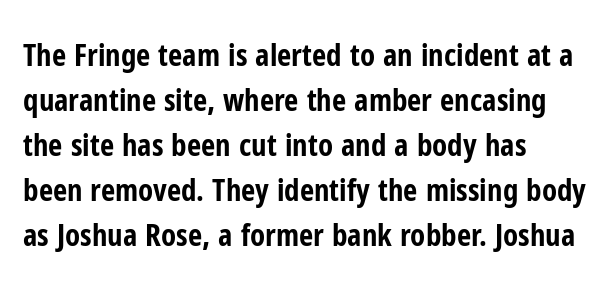
Q: Is the text bold? A: Yes.
Q: Is the text italic (slanted)? A: No, it is upright.
Q: Is the typeface a serif or a sans-serif typeface? A: Sans-serif.
Q: Is the text underlined? A: No.
Q: How is the paragraph aligned? A: Left-aligned.
Q: Is the spacing between letters normal or unusually wide? A: Normal.
Q: Is the spacing between lines tight, normal or loose? A: Normal.
Q: Width (condensed, normal, or wide)? A: Condensed.
Q: Stroke contrast? A: Low.
Q: x-height? A: Medium.
Q: Monospaced? A: No.
